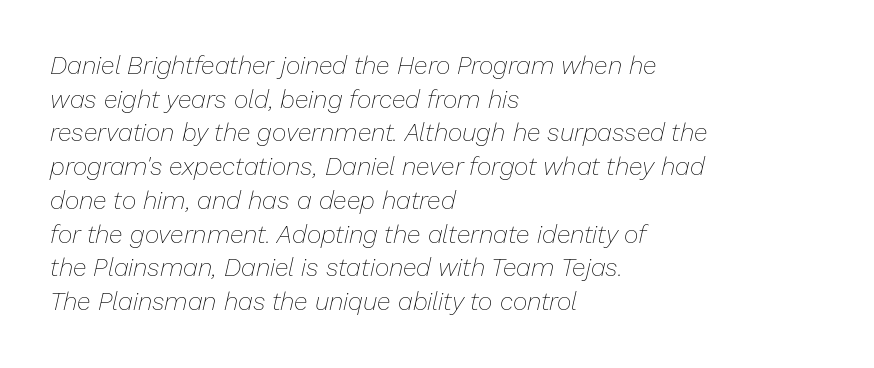
{"italic": "yes", "lean": "right", "slant_degrees": 13, "bold": "no", "underline": "no", "align": "left", "line_spacing": "normal", "line_spacing_ratio": 1.35, "letter_spacing": "normal", "letter_spacing_em": 0.0, "glyph_px": 25}
